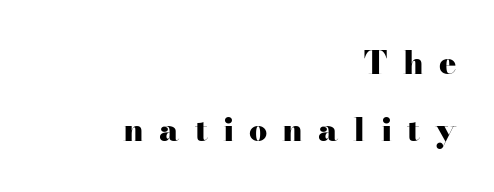
Q: Is the text bold? A: Yes.
Q: Is the text italic (slanted)? A: No, it is upright.
Q: Is the typeface a serif or a sans-serif typeface? A: Serif.
Q: Is the text underlined? A: No.
Q: How is the paragraph aligned? A: Right-aligned.
Q: Is the spacing between letters normal or unusually wide? A: Unusually wide.
Q: Is the spacing between lines tight, normal or loose? A: Loose.
Q: Width (condensed, normal, or wide)? A: Wide.
Q: Stroke contrast? A: High.
Q: x-height? A: Small.
Q: Monospaced? A: No.
